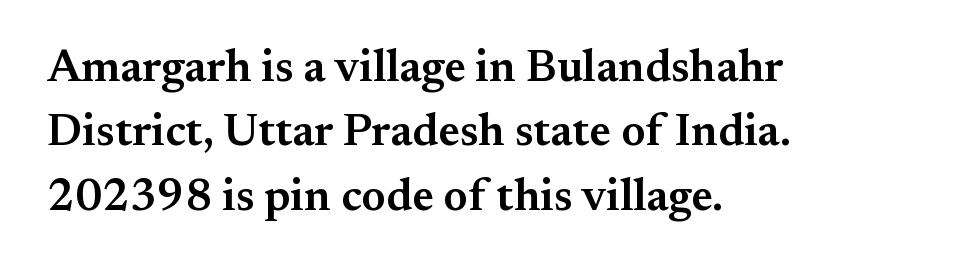
Q: Is the text bold? A: Semi-bold.
Q: Is the text italic (slanted)? A: No, it is upright.
Q: Is the typeface a serif or a sans-serif typeface? A: Serif.
Q: Is the text underlined? A: No.
Q: How is the paragraph aligned? A: Left-aligned.
Q: Is the spacing between letters normal or unusually wide? A: Normal.
Q: Is the spacing between lines tight, normal or loose? A: Normal.
Q: Width (condensed, normal, or wide)? A: Normal.
Q: Stroke contrast? A: Medium.
Q: x-height? A: Small.
Q: Monospaced? A: No.
